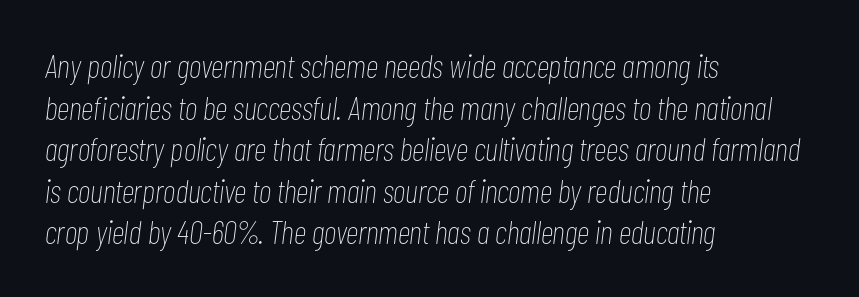
The image shows 33 px thin, condensed type, italic (leaning right); set left-aligned, normal line spacing (1.26x), normal letter spacing, not underlined; low stroke contrast and a medium x-height.
